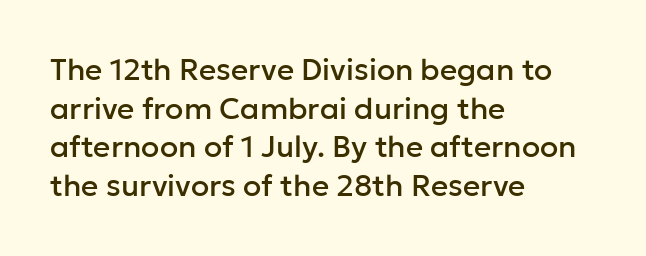
Q: Is the text italic (slanted)? A: No, it is upright.
Q: Is the typeface a serif or a sans-serif typeface? A: Sans-serif.
Q: Is the text underlined? A: No.
Q: How is the paragraph aligned? A: Left-aligned.
Q: Is the spacing between letters normal or unusually wide? A: Normal.
Q: Is the spacing between lines tight, normal or loose? A: Normal.
Q: Width (condensed, normal, or wide)? A: Normal.
Q: Stroke contrast? A: Low.
Q: x-height? A: Medium.
Q: Monospaced? A: No.
